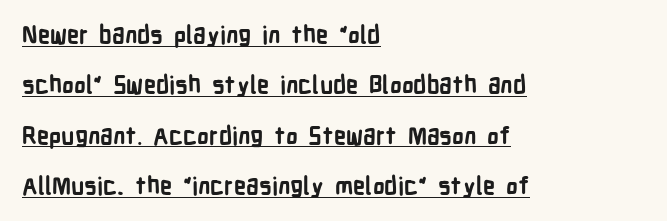
Here the glyphs are tracked normally, forming tight word shapes. Posture: vertical. The passage shown is emphatically bold. The compositor pushed each line to the left boundary. Rows of type keep a wide berth in the vertical direction. Descenders here cross a horizontal rule under the line.
